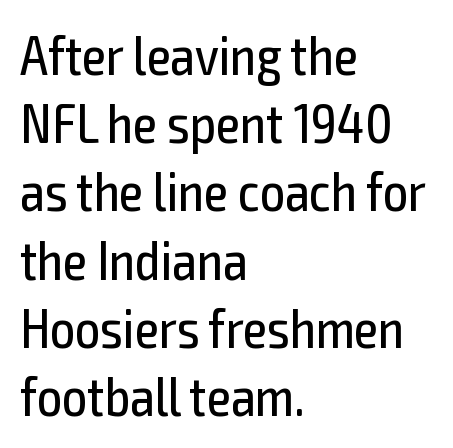
Q: Is the text bold? A: No.
Q: Is the text italic (slanted)? A: No, it is upright.
Q: Is the typeface a serif or a sans-serif typeface? A: Sans-serif.
Q: Is the text underlined? A: No.
Q: How is the paragraph aligned? A: Left-aligned.
Q: Is the spacing between letters normal or unusually wide? A: Normal.
Q: Width (condensed, normal, or wide)? A: Condensed.
Q: x-height? A: Medium.
Q: Monospaced? A: No.
